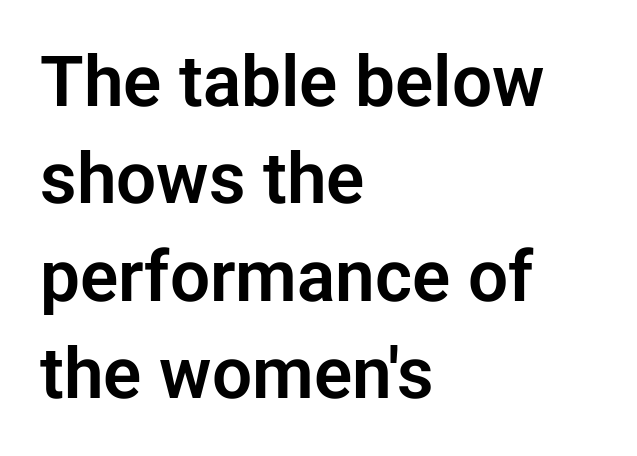
The image shows 71 px sans-serif type, upright; set left-aligned, normal line spacing (1.37x), normal letter spacing, not underlined; low stroke contrast and a medium x-height.
